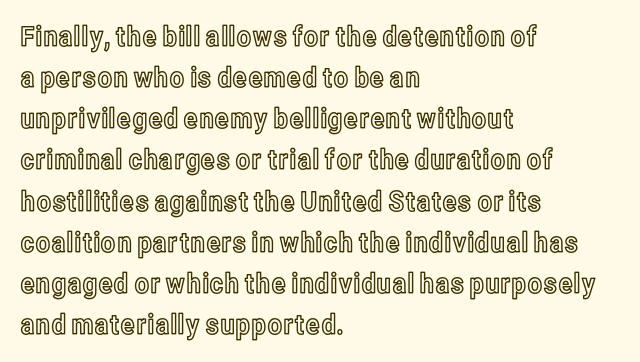
The image shows 28 px condensed type, upright; set left-aligned, normal line spacing (1.47x), normal letter spacing, not underlined; a medium x-height.
